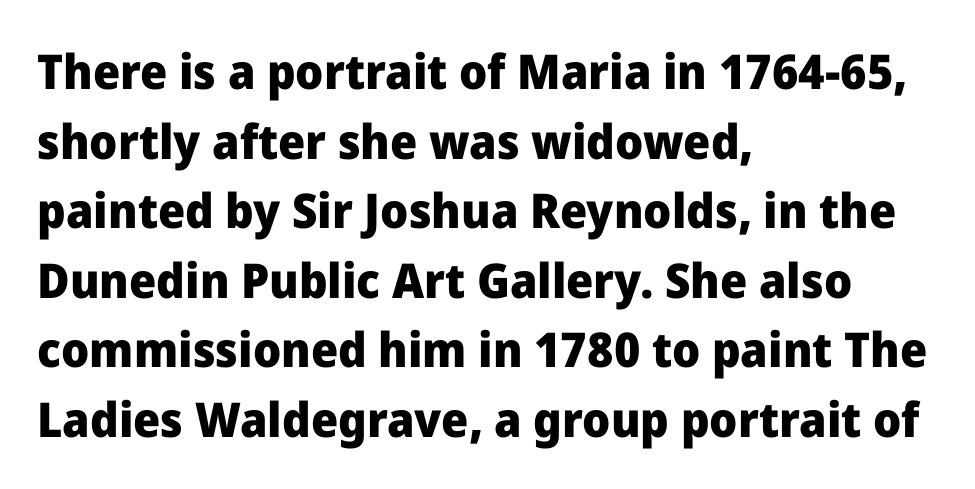
{"serif": "no", "italic": "no", "bold": "yes", "weight": "heavy", "width": "normal", "stroke_contrast": "low", "x_height": "medium", "monospaced": "no", "underline": "no", "align": "left", "line_spacing": "normal", "line_spacing_ratio": 1.45, "letter_spacing": "normal", "letter_spacing_em": 0.0, "glyph_px": 48}
